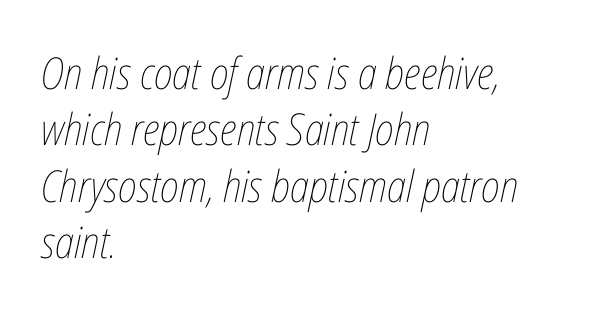
Decoration check: the copy has no underline. Normally led — the rows are evenly, conventionally spaced. Do the characters align in a grid? No, the font is proportional. Italic? Definitely — the glyphs are oblique.
